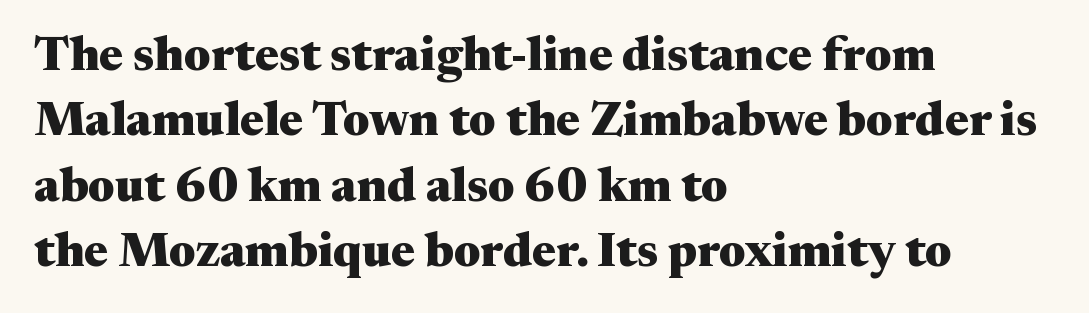
A typesetter would mark this as roman, not italic. The passage is arranged the way most books set body copy — flush left. The passage shown is typed in a proportional face where columns would drift. Glance below the letters and you will spot only blank space.
